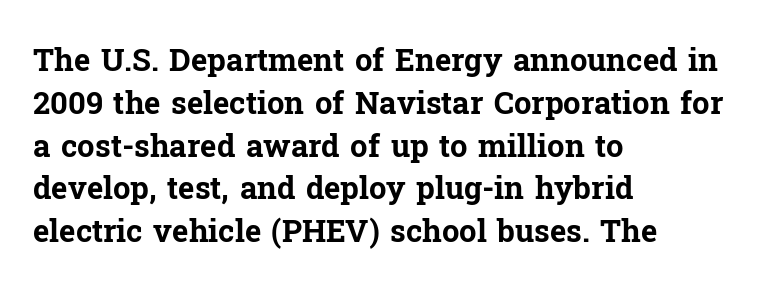
Rows of type keep a routine distance in the vertical direction. This is roman type, the default non-slanted kind. Examine the stroke ends and you'll spot serifs. Leftover space on each line is placed entirely after the last word. How heavy is the stroke? Heavy — this is a bold.
